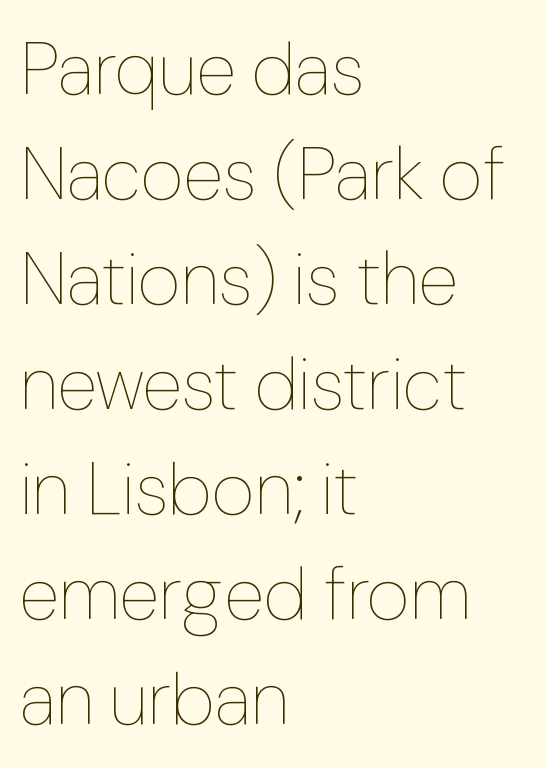
The image shows 74 px thin type, upright; set left-aligned, normal line spacing (1.42x), normal letter spacing, not underlined; low stroke contrast and a medium x-height.
